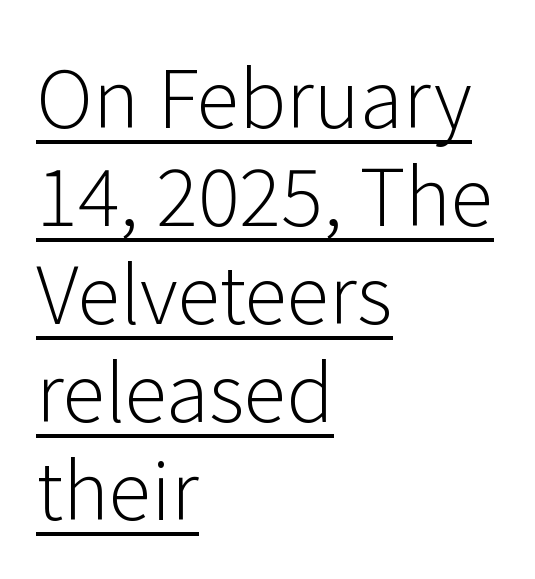
These lines were composed using upright roman letters. The letterforms sit shoulder to shoulder at normal distance. No letter is thick-stroked: the sample isn't bold. A typesetter would call this proportional, since set widths differ per character. The characters display no serif detailing; their extremities are plain. Which margin do the lines hug? The left one — the right edge is uneven.
